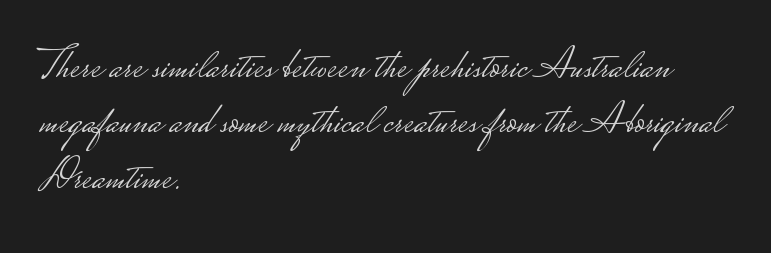
Is this a fixed-width face? No — the glyphs have proportional, varying widths. Left-aligned paragraph, ragged on the right. In terms of leading, this rendering sits right in the middle. Weight class: somewhere from thin through regular.
